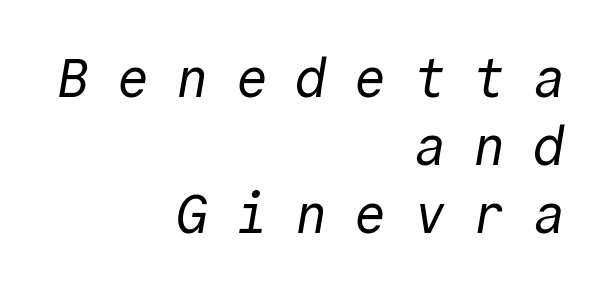
Q: Is the text bold? A: No.
Q: Is the typeface a serif or a sans-serif typeface? A: Sans-serif.
Q: Is the text underlined? A: No.
Q: How is the paragraph aligned? A: Right-aligned.
Q: Is the spacing between letters normal or unusually wide? A: Unusually wide.
Q: Is the spacing between lines tight, normal or loose? A: Normal.
Q: Width (condensed, normal, or wide)? A: Normal.
Q: x-height? A: Medium.
Q: Monospaced? A: Yes.
